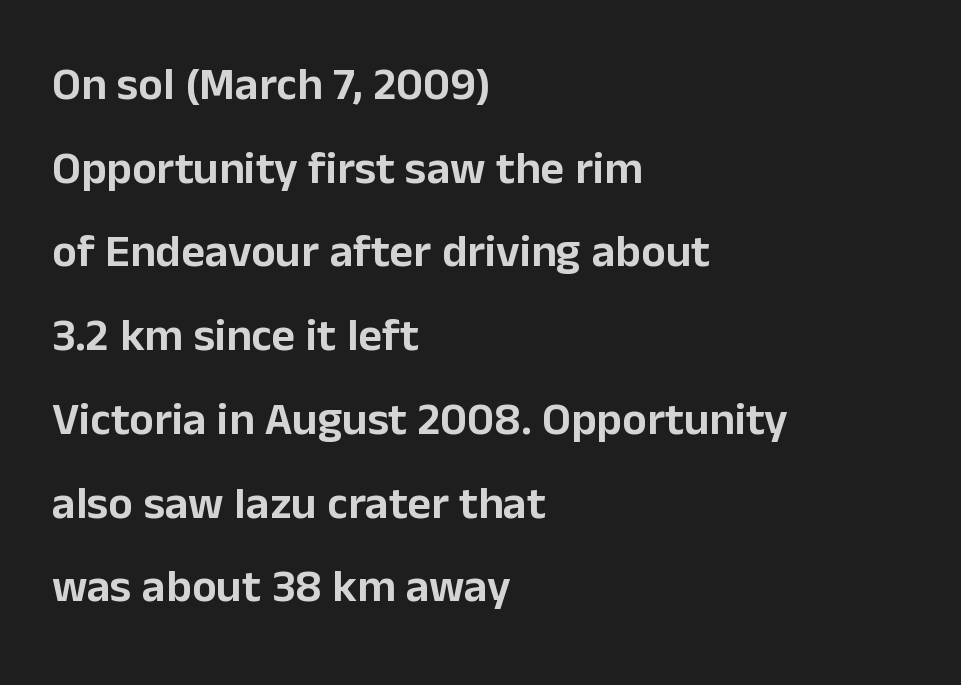
Q: Is the text italic (slanted)? A: No, it is upright.
Q: Is the typeface a serif or a sans-serif typeface? A: Sans-serif.
Q: Is the text underlined? A: No.
Q: How is the paragraph aligned? A: Left-aligned.
Q: Is the spacing between letters normal or unusually wide? A: Normal.
Q: Width (condensed, normal, or wide)? A: Normal.
Q: Stroke contrast? A: Low.
Q: x-height? A: Medium.
Q: Monospaced? A: No.
